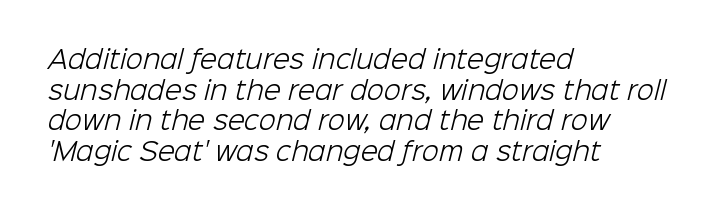
{"bold": "no", "underline": "no", "align": "left", "line_spacing_ratio": 1.23, "letter_spacing": "normal", "letter_spacing_em": 0.0, "glyph_px": 25}
